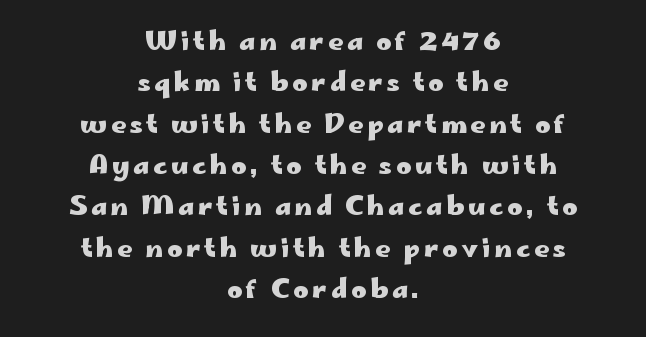
Students, observe: this is what conventionally led text looks like. The rendering uses a bold face; every stroke is thick and dark. You can tell it's not italic because the verticals are truly vertical. Underline: absent.
